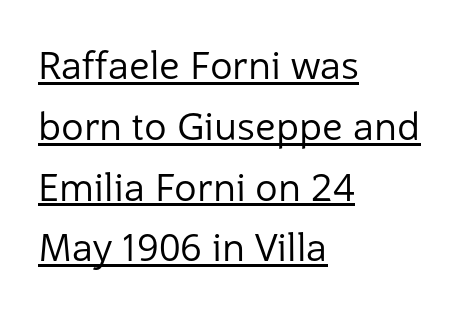
{"serif": "no", "italic": "no", "bold": "no", "weight": "regular", "width": "normal", "stroke_contrast": "low", "x_height": "medium", "monospaced": "no", "underline": "yes", "align": "left", "line_spacing": "normal", "line_spacing_ratio": 1.6, "letter_spacing": "normal", "letter_spacing_em": 0.0, "glyph_px": 38}
